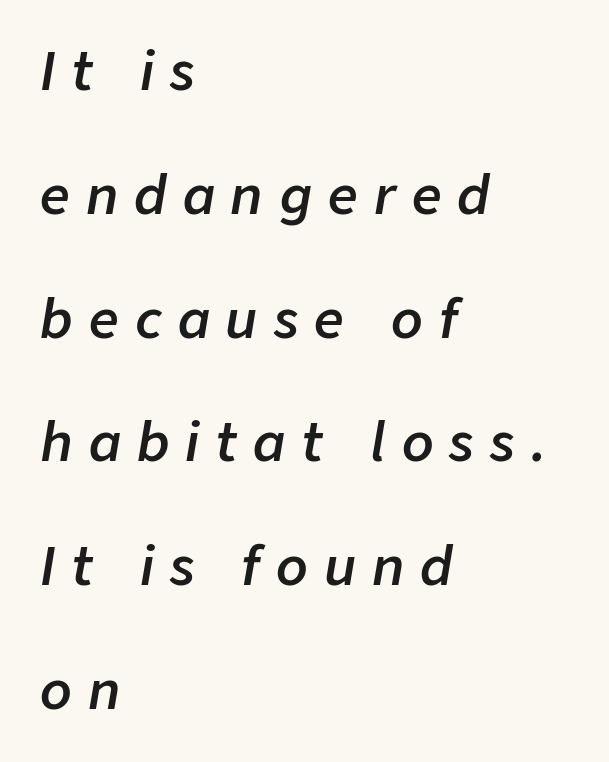
Left-aligned paragraph, ragged on the right. These lines were composed using italics. Does the leading feel generous? Absolutely, it's lavish. A clean baseline with only descenders dipping below it. Caption: semibold face, moderately heavy strokes. In terms of letterspacing, this is a distinctly airy, spread setting.
